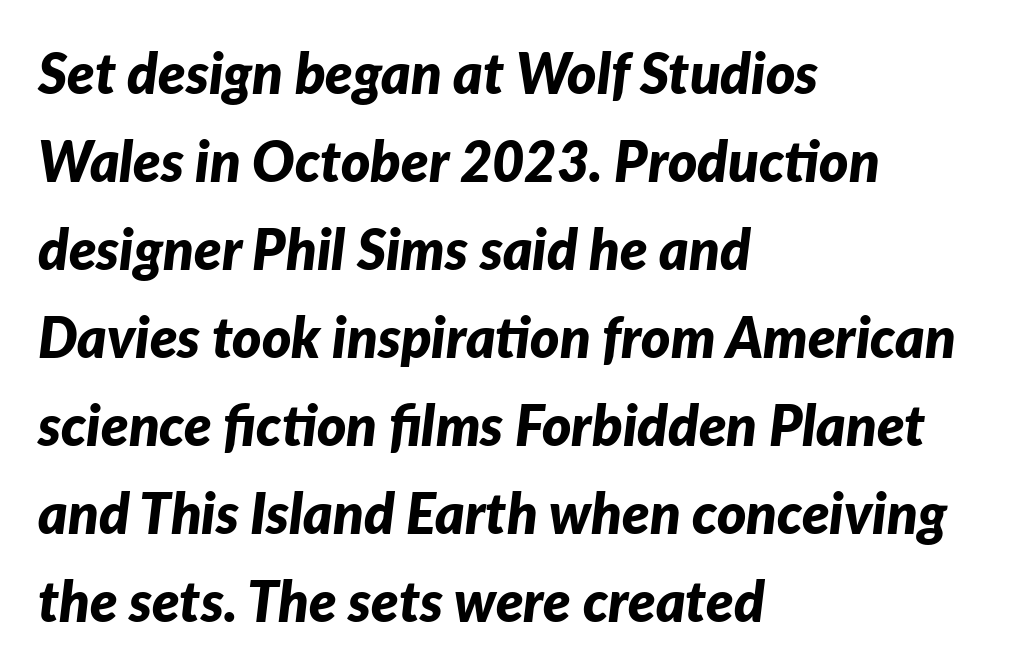
{"italic": "yes", "lean": "right", "slant_degrees": 7, "bold": "yes", "weight": "bold", "width": "normal", "stroke_contrast": "low", "x_height": "medium", "monospaced": "no", "underline": "no", "align": "left", "line_spacing": "normal", "line_spacing_ratio": 1.57, "letter_spacing": "normal", "letter_spacing_em": 0.0, "glyph_px": 56}
